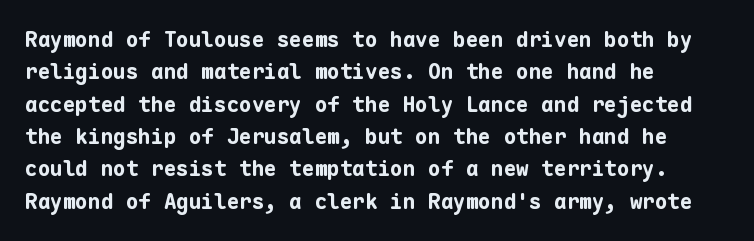
Q: Is the text bold? A: Yes.
Q: Is the text italic (slanted)? A: No, it is upright.
Q: Is the text underlined? A: No.
Q: How is the paragraph aligned? A: Left-aligned.
Q: Is the spacing between letters normal or unusually wide? A: Normal.
Q: Is the spacing between lines tight, normal or loose? A: Normal.
